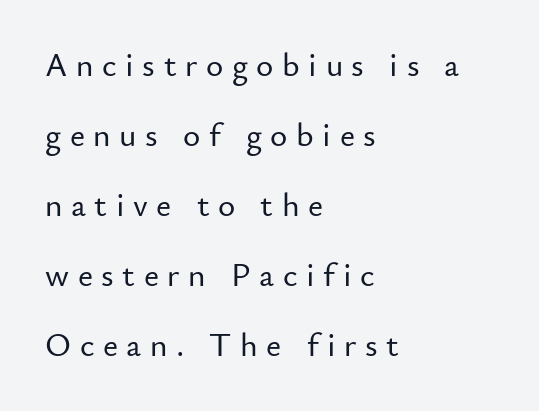
{"serif": "no", "italic": "no", "width": "normal", "stroke_contrast": "low", "x_height": "small", "monospaced": "no", "underline": "no", "align": "left", "line_spacing": "loose", "line_spacing_ratio": 2.12, "letter_spacing": "wide", "letter_spacing_em": 0.26, "glyph_px": 33}
